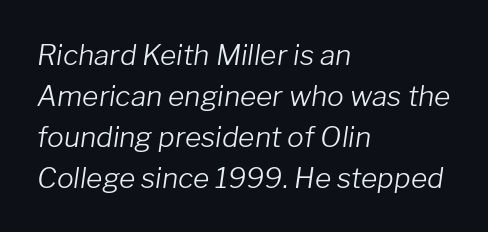
The image shows 28 px light type, italic (leaning right); set left-aligned, normal line spacing (1.46x), normal letter spacing, not underlined; low stroke contrast and a medium x-height.
